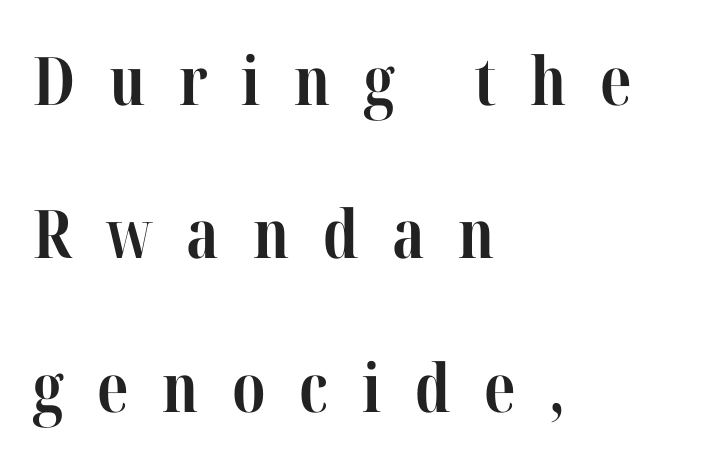
The image shows 67 px bold, condensed serif type, upright; set left-aligned, loose line spacing (2.29x), unusually wide letter spacing (+0.5 em), not underlined; high stroke contrast and a medium x-height.
